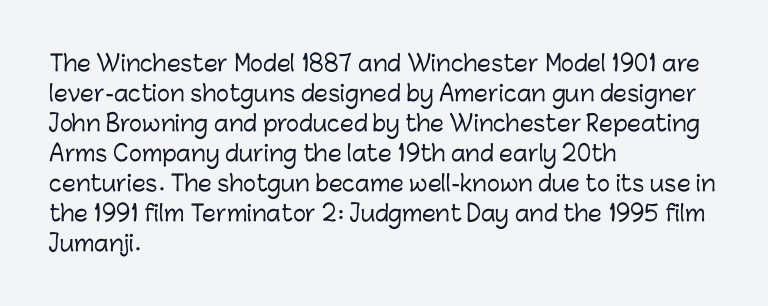
Decoration check: the copy has no underline. A roman cut, with each character standing at attention. The line-height multiplier appears to be the usual default. In CSS terms this would be text-align: left. Words appear dense and cohesive because spacing is normal.
